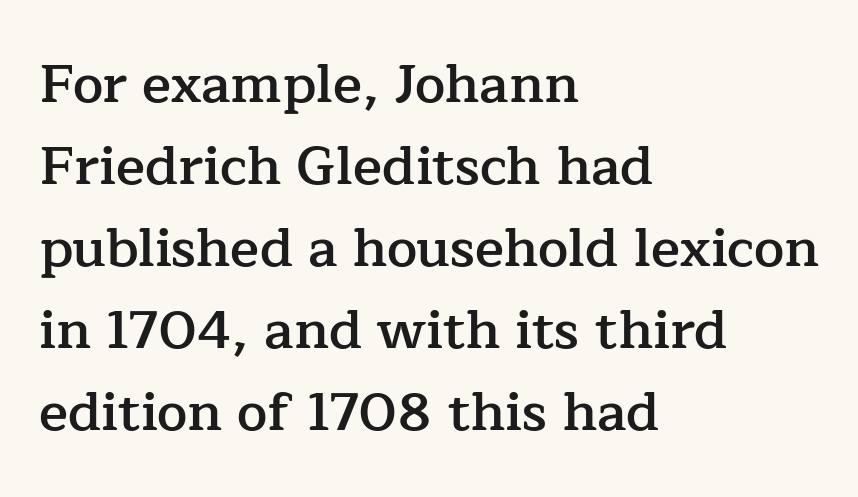
The image shows 54 px semibold serif type, upright; set left-aligned, normal line spacing (1.52x), normal letter spacing, not underlined; low stroke contrast and a medium x-height.
